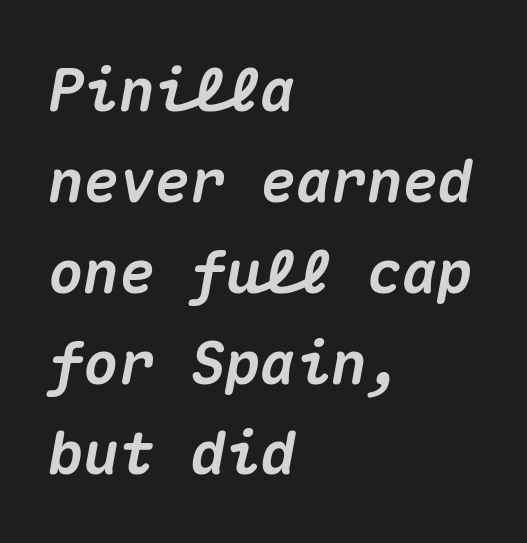
Each word holds together tightly as a unit, with standard inter-letter gaps. Strokes here are thick enough to call this a true bold. This sample uses an oblique cut, with every glyph tilted off the vertical. Does the leading feel generous? No, just average. Check under the words: just untouched page.
